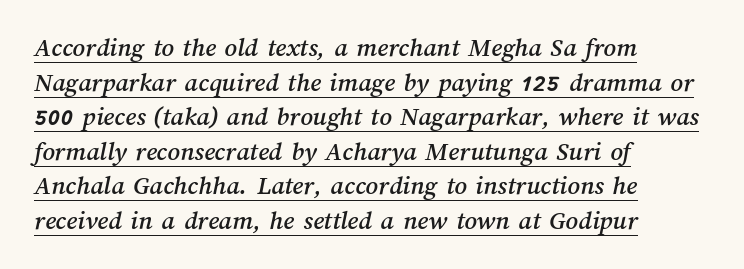
The image shows 27 px text type; set left-aligned, normal line spacing (1.28x), normal letter spacing, underlined.
